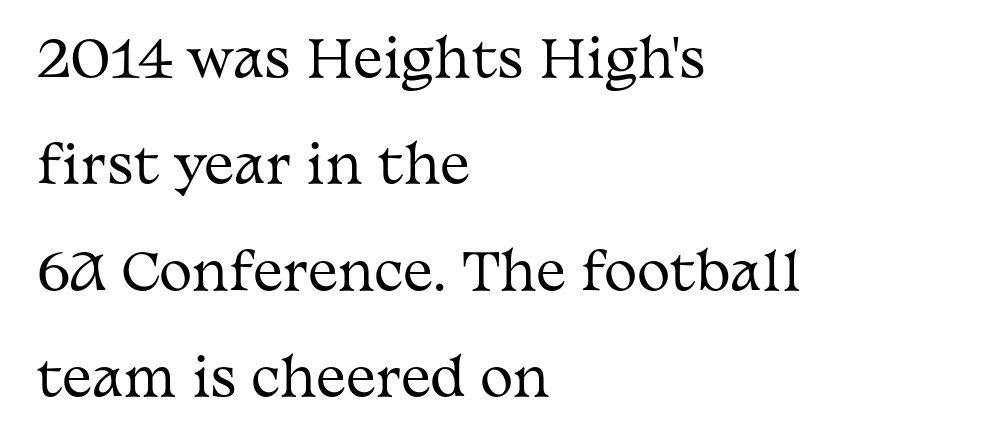
The typography opts for an upright posture over an oblique one. Proportional: the letters do not fall into vertical columns. Nobody touched the tracking dial on this one. These lines stand farther apart than default settings would place them. The gap between lines stays unmarked.
